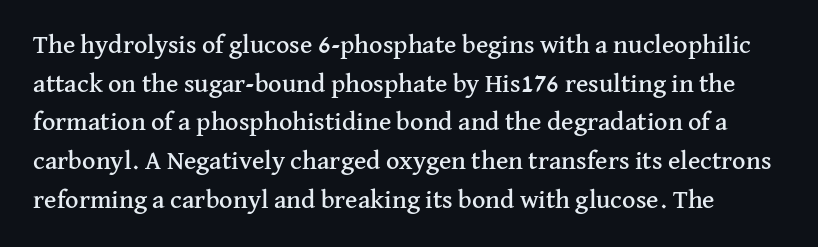
The image shows 26 px text type, upright; set normal line spacing (1.49x), normal letter spacing, not underlined.
